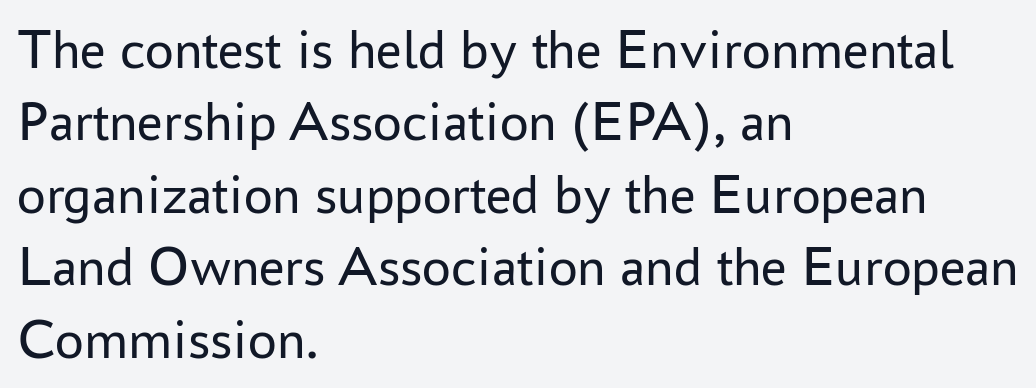
The image shows 57 px regular-weight sans-serif type, upright; set left-aligned, normal line spacing (1.27x), normal letter spacing, not underlined; low stroke contrast and a medium x-height.
